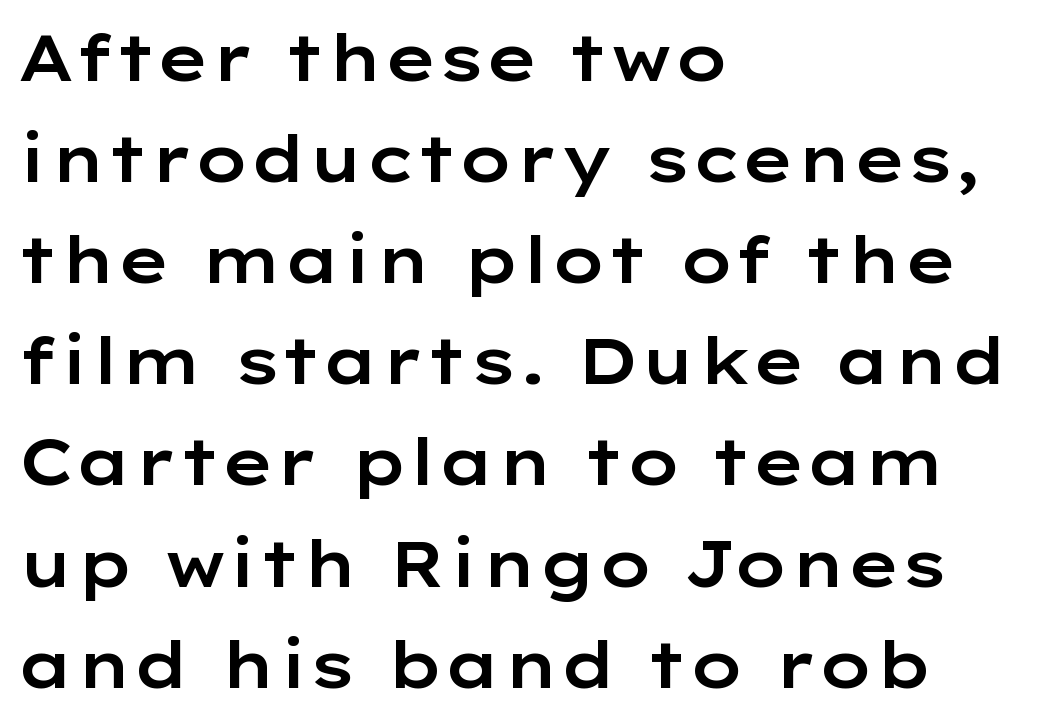
{"serif": "no", "italic": "no", "width": "wide", "stroke_contrast": "low", "x_height": "medium", "monospaced": "no", "underline": "no", "align": "left", "line_spacing": "normal", "line_spacing_ratio": 1.58, "letter_spacing": "normal", "letter_spacing_em": 0.0, "glyph_px": 64}
